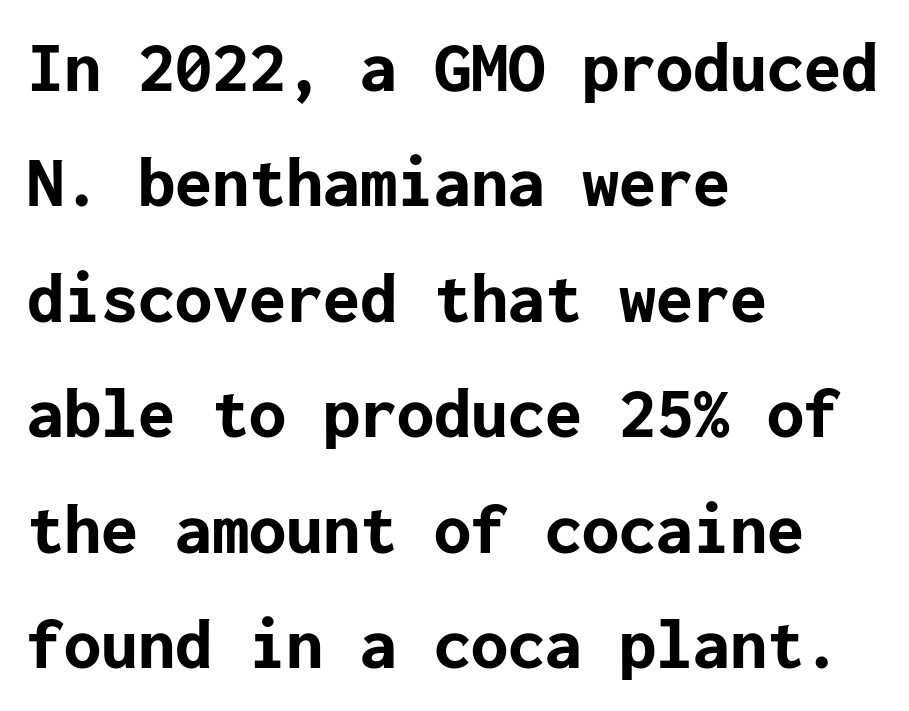
Q: Is the text bold? A: Yes.
Q: Is the text italic (slanted)? A: No, it is upright.
Q: Is the typeface a serif or a sans-serif typeface? A: Sans-serif.
Q: Is the text underlined? A: No.
Q: How is the paragraph aligned? A: Left-aligned.
Q: Is the spacing between letters normal or unusually wide? A: Normal.
Q: Is the spacing between lines tight, normal or loose? A: Normal.
Q: Width (condensed, normal, or wide)? A: Normal.
Q: Stroke contrast? A: Low.
Q: x-height? A: Medium.
